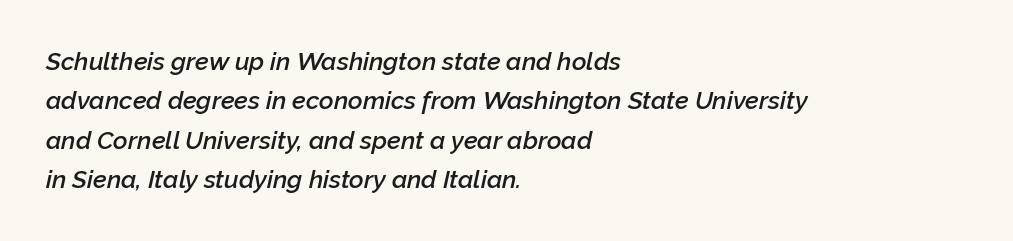
The image shows 25 px text type, italic (leaning right); set left-aligned, normal line spacing (1.58x), normal letter spacing, not underlined.
